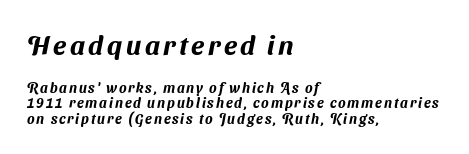
The image shows 27 px text type; set left-aligned, tight line spacing (1.09x), not underlined; the first (top) block is 1.93x larger.
